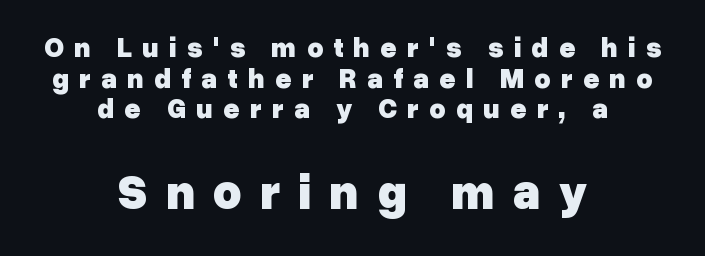
The image shows 49 px heavy sans-serif type, upright; set centered, tight line spacing (1.09x), unusually wide letter spacing (+0.36 em), not underlined; the second (bottom) block is 1.75x larger; low stroke contrast and a medium x-height.
